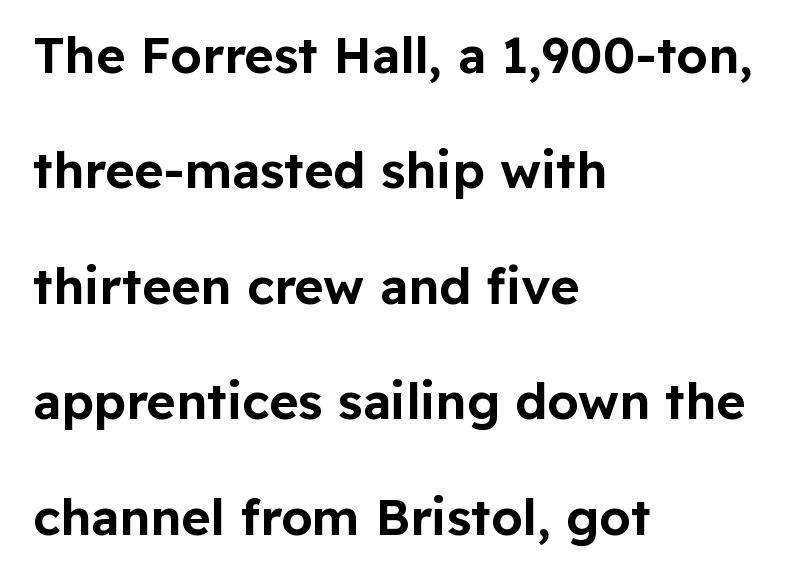
Q: Is the text italic (slanted)? A: No, it is upright.
Q: Is the typeface a serif or a sans-serif typeface? A: Sans-serif.
Q: Is the text underlined? A: No.
Q: How is the paragraph aligned? A: Left-aligned.
Q: Is the spacing between letters normal or unusually wide? A: Normal.
Q: Is the spacing between lines tight, normal or loose? A: Loose.
Q: Width (condensed, normal, or wide)? A: Normal.
Q: Stroke contrast? A: Low.
Q: x-height? A: Medium.
Q: Monospaced? A: No.
